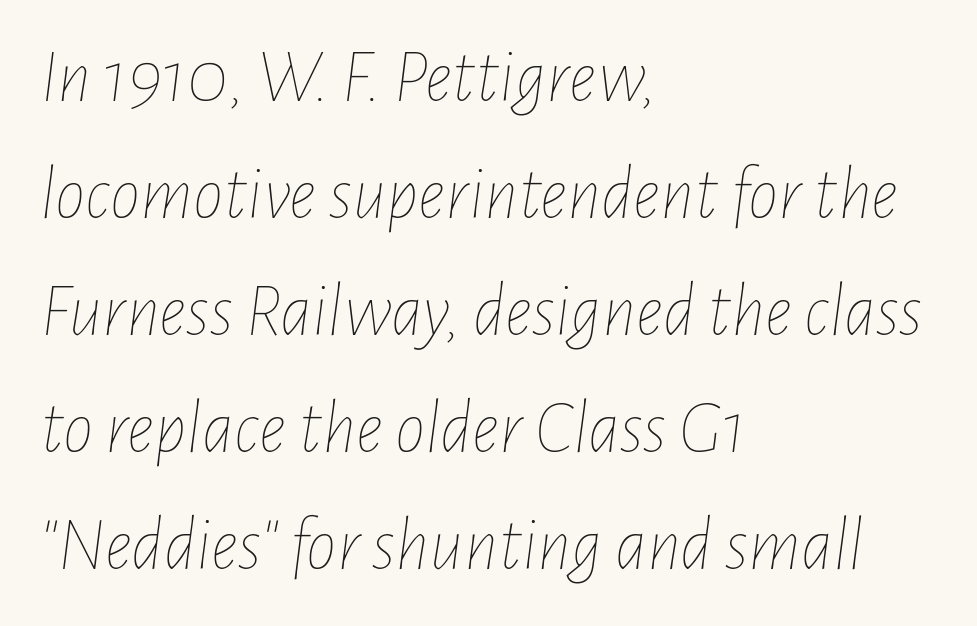
The image shows 76 px thin, condensed type, italic (leaning right); set left-aligned, normal line spacing (1.54x), normal letter spacing, not underlined; low stroke contrast and a medium x-height.
